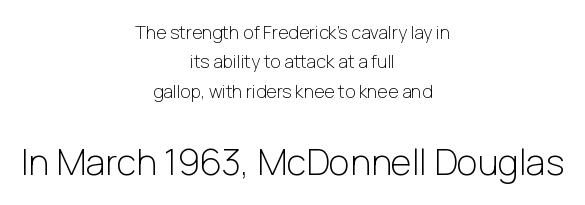
Q: Is the text bold? A: No.
Q: Is the text italic (slanted)? A: No, it is upright.
Q: Is the typeface a serif or a sans-serif typeface? A: Sans-serif.
Q: Is the text underlined? A: No.
Q: How is the paragraph aligned? A: Centered.
Q: Is the spacing between letters normal or unusually wide? A: Normal.
Q: Is the spacing between lines tight, normal or loose? A: Normal.
Q: Which block of text is set in a larger size, the first (top) or the second (bottom)? A: The second (bottom) one.
Q: Width (condensed, normal, or wide)? A: Normal.
Q: Stroke contrast? A: Low.
Q: x-height? A: Medium.
Q: Monospaced? A: No.
